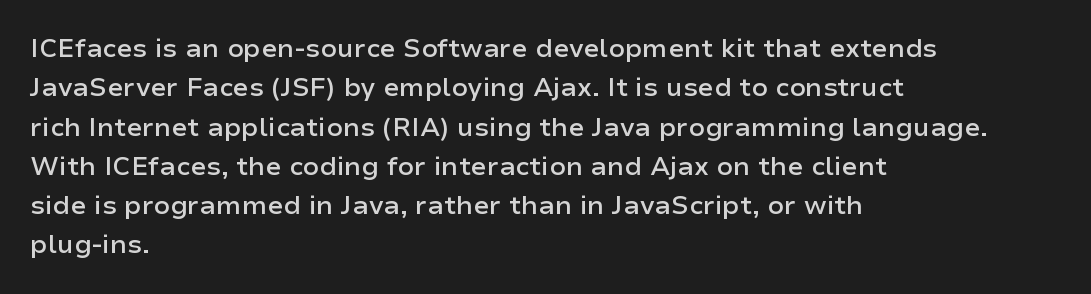
Q: Is the text bold? A: Semi-bold.
Q: Is the text italic (slanted)? A: No, it is upright.
Q: Is the text underlined? A: No.
Q: How is the paragraph aligned? A: Left-aligned.
Q: Is the spacing between letters normal or unusually wide? A: Normal.
Q: Is the spacing between lines tight, normal or loose? A: Normal.
